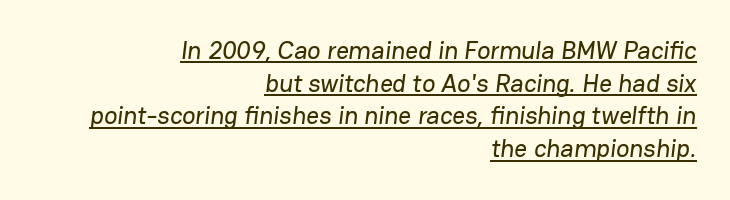
This sample carries an underscore along the baseline area. The tracking reads as untouched default to a designer's eye. The paragraph has a hard right edge and a soft left edge. Leading: standard.
